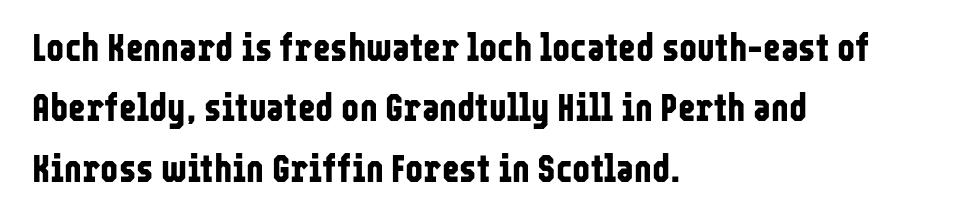
{"serif": "no", "italic": "no", "bold": "yes", "weight": "bold", "width": "condensed", "stroke_contrast": "low", "x_height": "medium", "monospaced": "no", "underline": "no", "align": "left", "line_spacing": "normal", "line_spacing_ratio": 1.59, "letter_spacing": "normal", "letter_spacing_em": 0.0, "glyph_px": 38}
